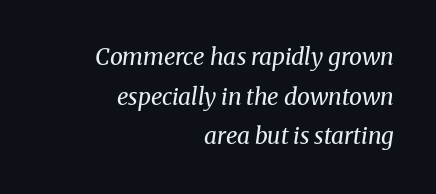
The image shows 23 px text type, italic (leaning right); set right-aligned, line spacing 1.72x, normal letter spacing, not underlined.
